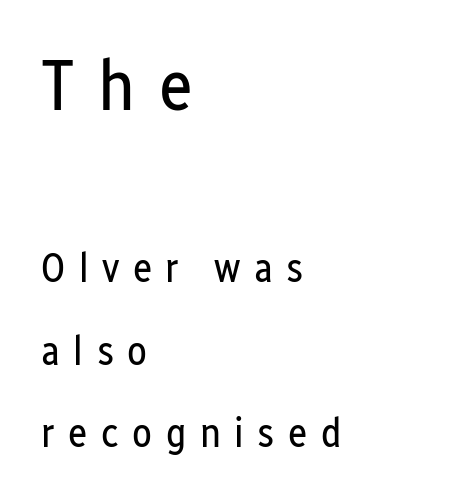
Q: Is the text bold? A: No.
Q: Is the text italic (slanted)? A: No, it is upright.
Q: Is the typeface a serif or a sans-serif typeface? A: Sans-serif.
Q: Is the text underlined? A: No.
Q: How is the paragraph aligned? A: Left-aligned.
Q: Is the spacing between letters normal or unusually wide? A: Unusually wide.
Q: Is the spacing between lines tight, normal or loose? A: Loose.
Q: Which block of text is set in a larger size, the first (top) or the second (bottom)? A: The first (top) one.
Q: Width (condensed, normal, or wide)? A: Condensed.
Q: Stroke contrast? A: Low.
Q: x-height? A: Medium.
Q: Monospaced? A: No.
